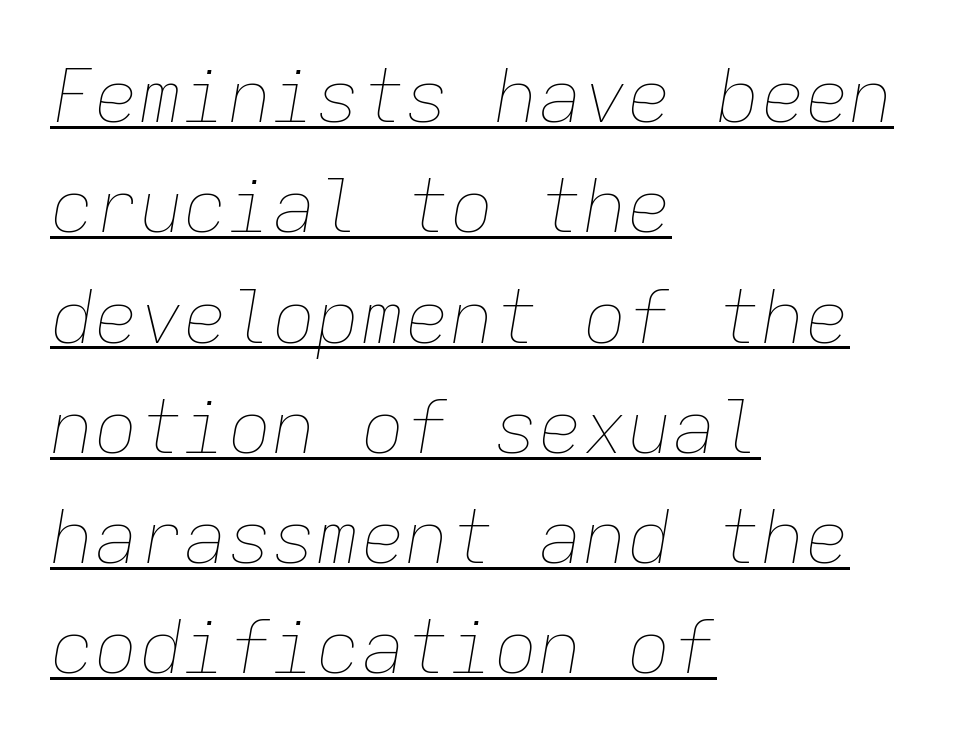
Q: Is the text bold? A: No.
Q: Is the text italic (slanted)? A: Yes, it leans right by about 9 degrees.
Q: Is the text underlined? A: Yes.
Q: How is the paragraph aligned? A: Left-aligned.
Q: Is the spacing between letters normal or unusually wide? A: Normal.
Q: Is the spacing between lines tight, normal or loose? A: Normal.
Q: Width (condensed, normal, or wide)? A: Normal.
Q: Stroke contrast? A: Low.
Q: x-height? A: Medium.
Q: Monospaced? A: Yes.
